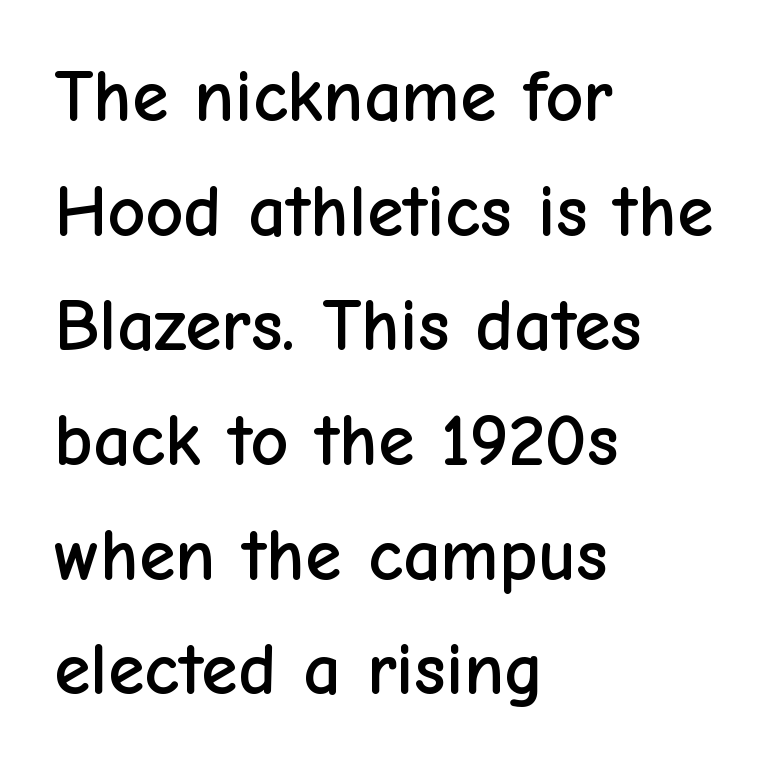
Q: Is the text italic (slanted)? A: No, it is upright.
Q: Is the typeface a serif or a sans-serif typeface? A: Sans-serif.
Q: Is the text underlined? A: No.
Q: How is the paragraph aligned? A: Left-aligned.
Q: Is the spacing between letters normal or unusually wide? A: Normal.
Q: Is the spacing between lines tight, normal or loose? A: Normal.
Q: Width (condensed, normal, or wide)? A: Normal.
Q: Stroke contrast? A: Low.
Q: x-height? A: Medium.
Q: Monospaced? A: No.
